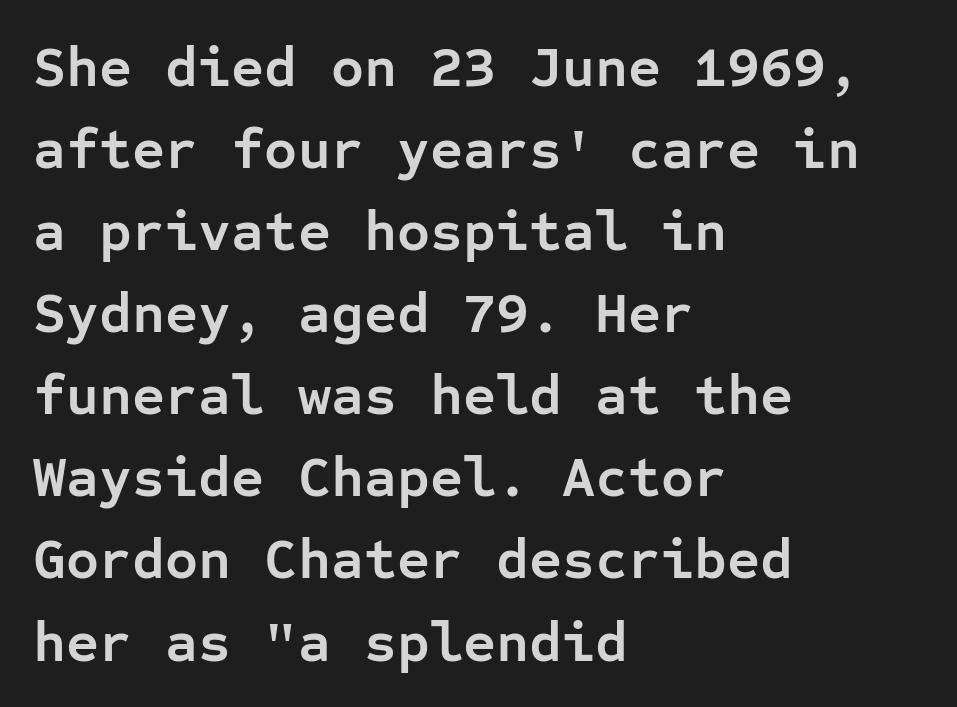
I'd describe the lettering as bold — thick and assertive. In CSS terms this would be text-align: left. Nothing unusual about the tracking: characters are spaced as the font intends. If you measured baseline to baseline, you'd find a middling distance. Nope, not italic — everything's standing straight. Any mark beneath the type? The region is blank.
